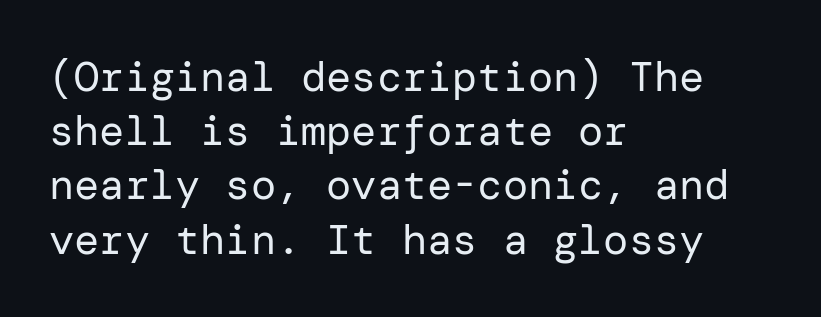
{"serif": "no", "italic": "no", "bold": "no", "weight": "regular", "width": "normal", "stroke_contrast": "low", "x_height": "medium", "underline": "no", "align": "left", "line_spacing": "normal", "line_spacing_ratio": 1.29, "letter_spacing": "normal", "letter_spacing_em": 0.0, "glyph_px": 42}
